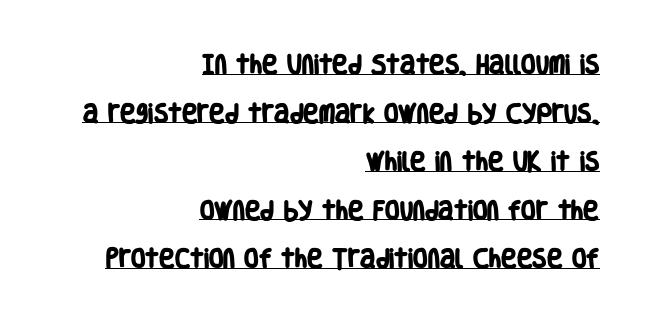
{"bold": "yes", "underline": "yes", "align": "right", "line_spacing": "loose", "line_spacing_ratio": 2.31, "letter_spacing": "normal", "letter_spacing_em": 0.0, "glyph_px": 21}
